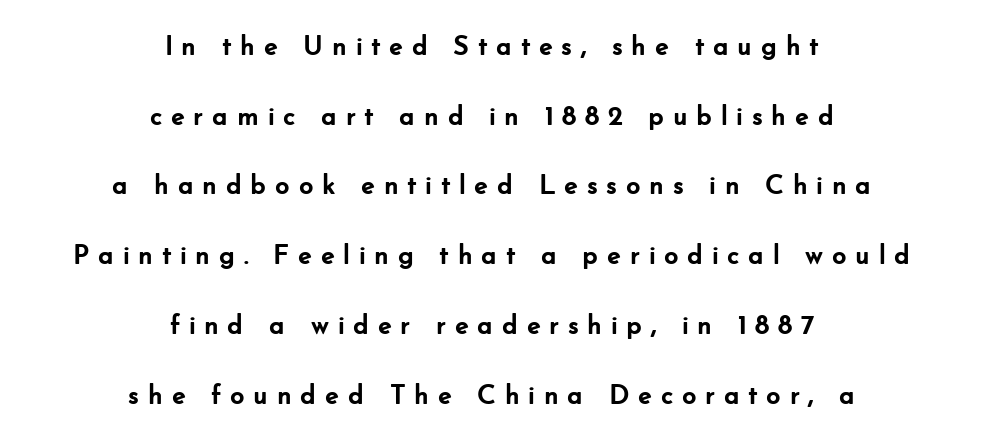
The image shows 28 px semibold sans-serif type, upright; set centered, loose line spacing (2.49x), unusually wide letter spacing (+0.29 em), not underlined; low stroke contrast and a small x-height.
